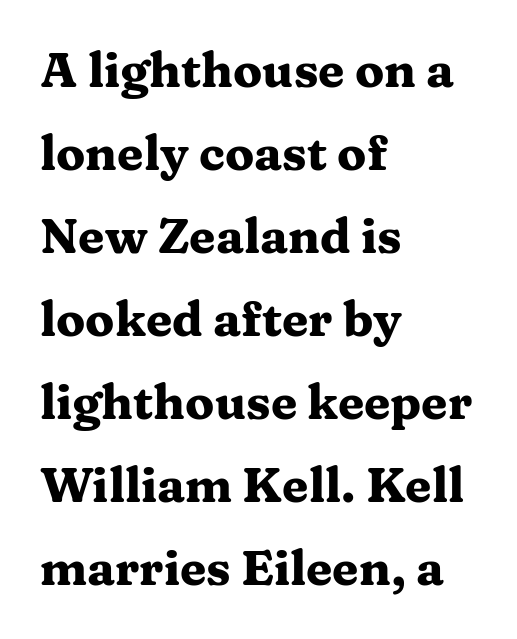
The image shows 48 px heavy, wide serif type, upright; set left-aligned, line spacing 1.73x, normal letter spacing, not underlined; medium stroke contrast and a medium x-height.
